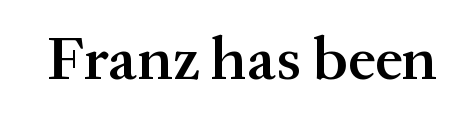
{"serif": "yes", "italic": "no", "bold": "semi", "weight": "semibold", "width": "normal", "stroke_contrast": "medium", "x_height": "medium", "monospaced": "no", "underline": "no", "letter_spacing": "normal", "letter_spacing_em": 0.0, "glyph_px": 62}
